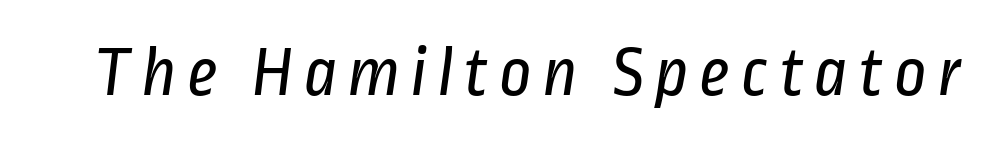
Check where the strokes stop: nothing finishes them off — pure sans. Any mark beneath the type? The region is blank. The passage shown is typed in a proportional face where columns would drift. Stroke thickness stays within the range of a standard reading face or lighter.
